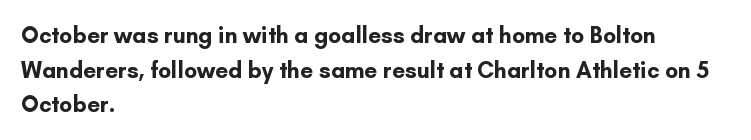
Q: Is the text bold? A: Yes.
Q: Is the text italic (slanted)? A: No, it is upright.
Q: Is the text underlined? A: No.
Q: How is the paragraph aligned? A: Left-aligned.
Q: Is the spacing between letters normal or unusually wide? A: Normal.
Q: Is the spacing between lines tight, normal or loose? A: Normal.
